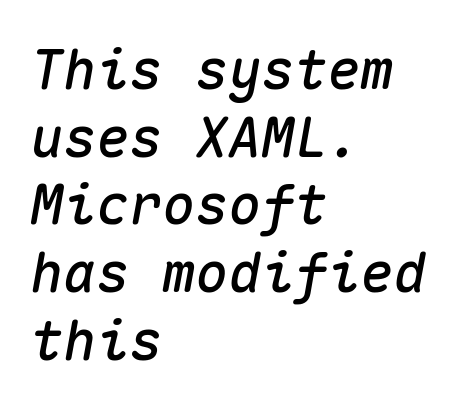
Q: Is the text italic (slanted)? A: Yes, it leans right by about 10 degrees.
Q: Is the text underlined? A: No.
Q: How is the paragraph aligned? A: Left-aligned.
Q: Is the spacing between letters normal or unusually wide? A: Normal.
Q: Width (condensed, normal, or wide)? A: Normal.
Q: Stroke contrast? A: Medium.
Q: x-height? A: Medium.
Q: Monospaced? A: Yes.
